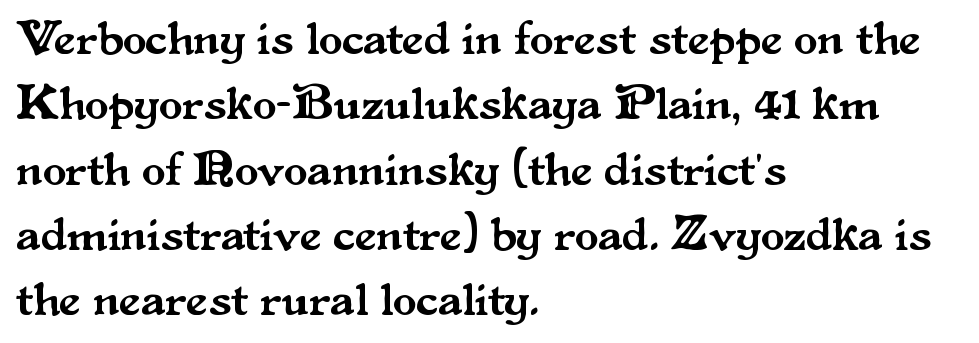
The image shows 48 px serif type, upright; set left-aligned, normal line spacing (1.36x), normal letter spacing, not underlined; medium stroke contrast and a small x-height.
